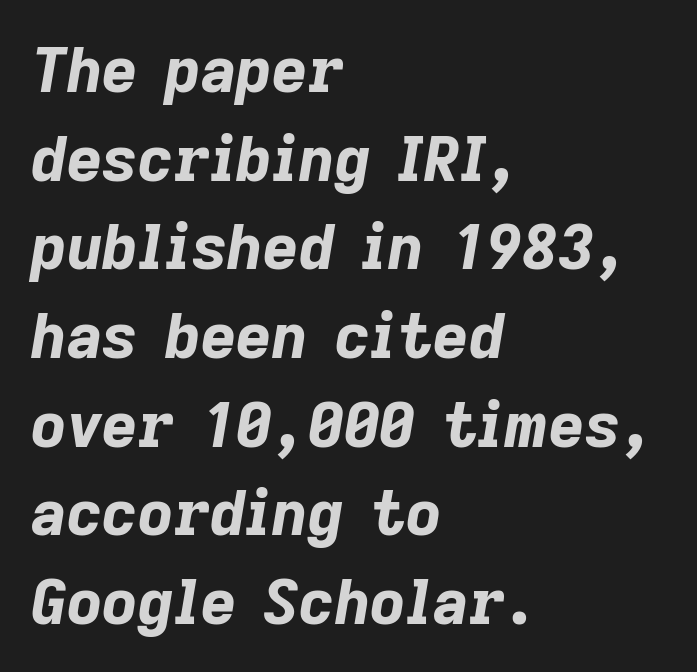
Plain, unruled lines of type. Every row of glyphs begins at an identical x-position on the left. Vertically, the passage feels balanced, rows spaced as you'd expect. These lines keep a tight, regular rhythm from letter to letter. Is the type bold? Yes — the strokes are clearly thick and heavy. It's the slanting kind of type.
